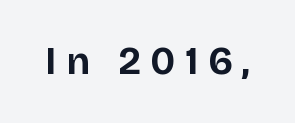
Look at the stroke-to-counter ratio: heavy, a bold. The letters carry no serifs — their stems end cleanly without finishing strokes. Inter-character spacing is expanded well beyond the font's built-in metrics. Do the characters align in a grid? No, the font is proportional. A bare baseline throughout the passage.
